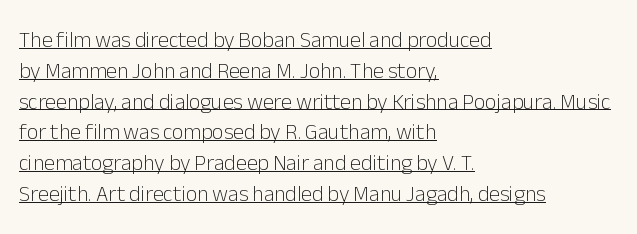
{"italic": "no", "bold": "no", "underline": "yes", "align": "left", "line_spacing": "normal", "line_spacing_ratio": 1.4, "letter_spacing": "normal", "letter_spacing_em": 0.0, "glyph_px": 22}
